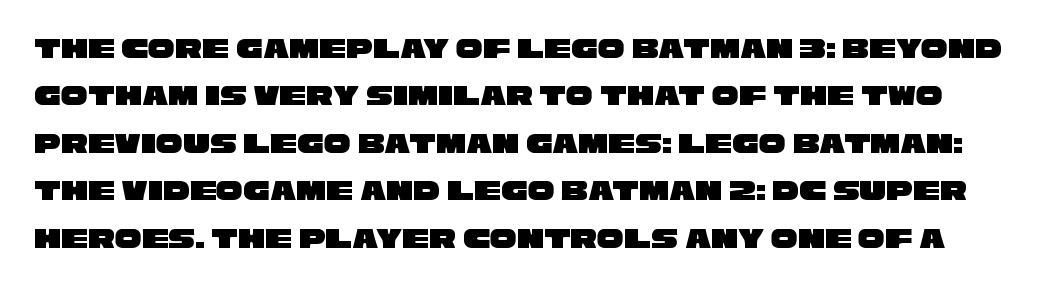
The image shows 30 px wide sans-serif type; set normal line spacing (1.58x), normal letter spacing, not underlined; low stroke contrast and a large x-height.
